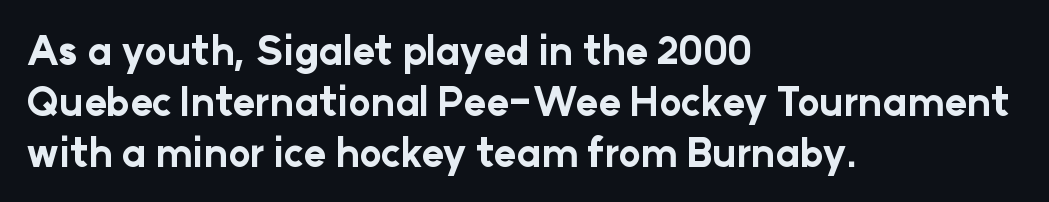
Q: Is the text bold? A: Yes.
Q: Is the text italic (slanted)? A: No, it is upright.
Q: Is the typeface a serif or a sans-serif typeface? A: Sans-serif.
Q: Is the text underlined? A: No.
Q: How is the paragraph aligned? A: Left-aligned.
Q: Is the spacing between letters normal or unusually wide? A: Normal.
Q: Is the spacing between lines tight, normal or loose? A: Normal.
Q: Width (condensed, normal, or wide)? A: Normal.
Q: Stroke contrast? A: Low.
Q: x-height? A: Medium.
Q: Monospaced? A: No.
